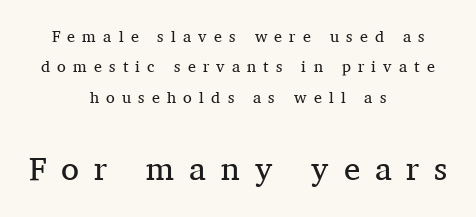
{"serif": "yes", "italic": "no", "bold": "no", "weight": "regular", "width": "normal", "stroke_contrast": "medium", "x_height": "medium", "monospaced": "no", "underline": "no", "align": "center", "line_spacing": "loose", "line_spacing_ratio": 1.9, "letter_spacing": "wide", "letter_spacing_em": 0.45, "larger_block": "second", "size_ratio": 2.06, "glyph_px": 33}
